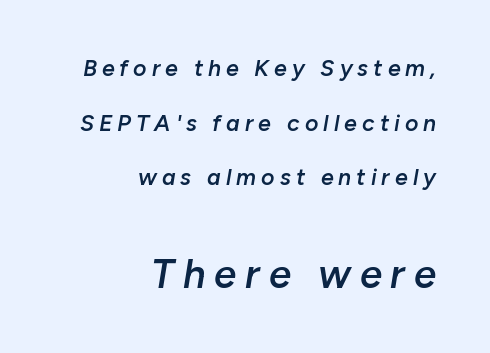
The image shows 40 px semibold type, italic (leaning right); set right-aligned, loose line spacing (2.38x), unusually wide letter spacing (+0.22 em), not underlined; the second (bottom) block is 1.74x larger; low stroke contrast and a medium x-height.
